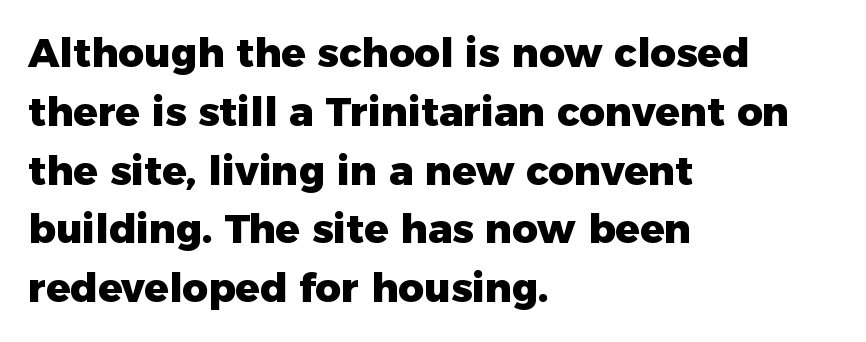
{"serif": "no", "italic": "no", "bold": "yes", "weight": "heavy", "width": "normal", "stroke_contrast": "low", "x_height": "medium", "monospaced": "no", "underline": "no", "align": "left", "line_spacing": "normal", "line_spacing_ratio": 1.47, "letter_spacing": "normal", "letter_spacing_em": 0.0, "glyph_px": 40}
